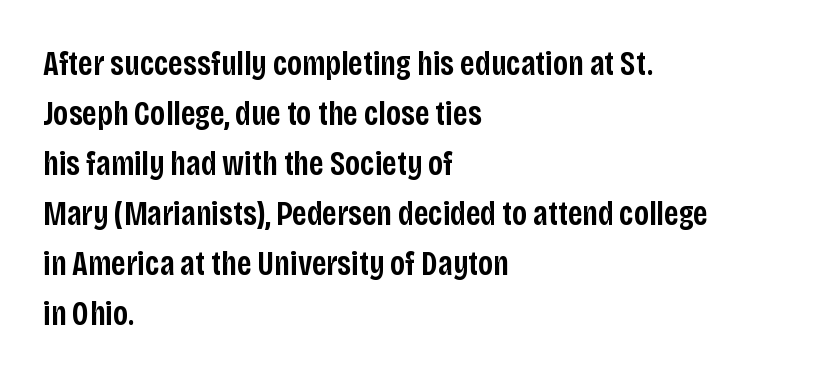
{"serif": "no", "italic": "no", "bold": "semi", "weight": "semibold", "width": "condensed", "stroke_contrast": "low", "x_height": "large", "monospaced": "no", "underline": "no", "align": "left", "line_spacing": "normal", "line_spacing_ratio": 1.47, "letter_spacing": "normal", "letter_spacing_em": 0.0, "glyph_px": 34}
